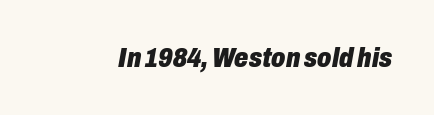
Q: Is the text bold? A: Yes.
Q: Is the text italic (slanted)? A: Yes, it leans right by about 10 degrees.
Q: Is the text underlined? A: No.
Q: Is the spacing between letters normal or unusually wide? A: Normal.
Q: Width (condensed, normal, or wide)? A: Condensed.
Q: Stroke contrast? A: Low.
Q: x-height? A: Medium.
Q: Monospaced? A: No.
